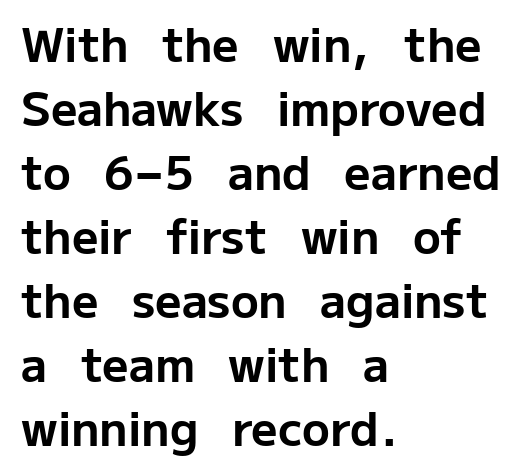
The type is set solid horizontally, with unmodified tracking. This sample keeps an unexceptional amount of space between lines. The rendering shows plain stroke endings on the letterforms — a sans-serif design. Each row of text sits above clean, open space. The axis of the letterforms is exactly vertical. In terms of weight, the rendering is a true, heavy bold.
